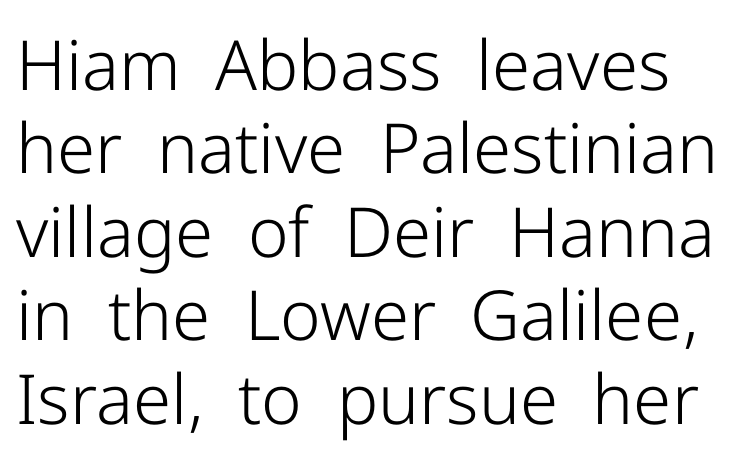
The image shows 69 px light sans-serif type, upright; set line spacing 1.21x, normal letter spacing, not underlined; low stroke contrast and a medium x-height.
